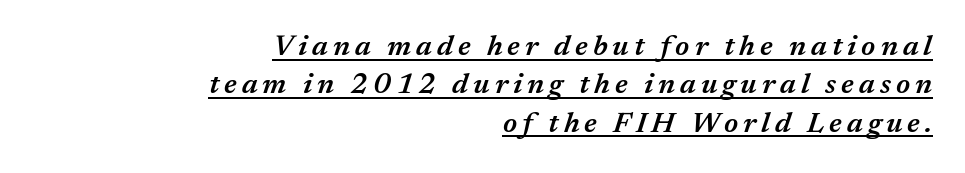
Q: Is the text bold? A: Semi-bold.
Q: Is the text italic (slanted)? A: Yes, it leans right by about 17 degrees.
Q: Is the text underlined? A: Yes.
Q: How is the paragraph aligned? A: Right-aligned.
Q: Is the spacing between lines tight, normal or loose? A: Normal.
Q: Width (condensed, normal, or wide)? A: Normal.
Q: Stroke contrast? A: Medium.
Q: x-height? A: Medium.
Q: Monospaced? A: No.
